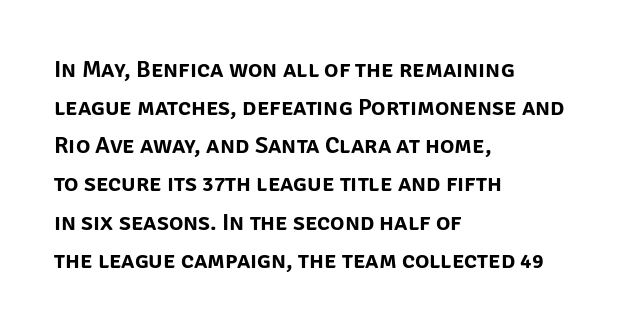
Q: Is the text italic (slanted)? A: No, it is upright.
Q: Is the text underlined? A: No.
Q: How is the paragraph aligned? A: Left-aligned.
Q: Is the spacing between letters normal or unusually wide? A: Normal.
Q: Is the spacing between lines tight, normal or loose? A: Normal.
